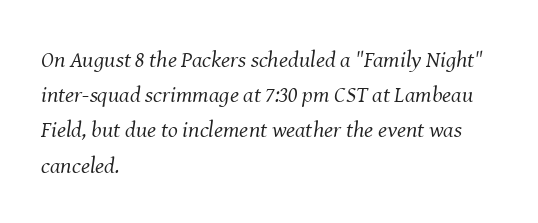
Q: Is the text bold? A: No.
Q: Is the text italic (slanted)? A: Yes, it leans right by about 8 degrees.
Q: Is the text underlined? A: No.
Q: How is the paragraph aligned? A: Left-aligned.
Q: Is the spacing between letters normal or unusually wide? A: Normal.
Q: Is the spacing between lines tight, normal or loose? A: Normal.
